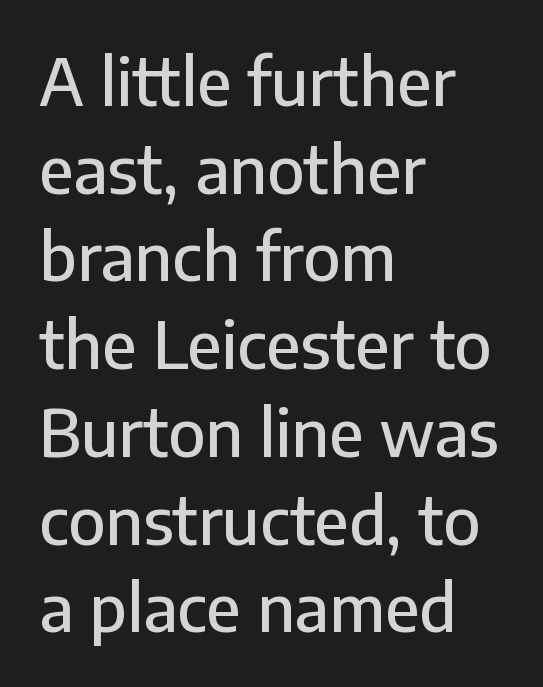
The designer went with a sans here, leaving each stem footless. Underlining? Definitely not there. What's the leading like? Ordinary, nothing unusual. The rendering uses natural spacing where letterforms have individual widths. Default kerning and tracking; the words read as compact shapes. If you drew a ruler down the left edge, every line would touch it.
